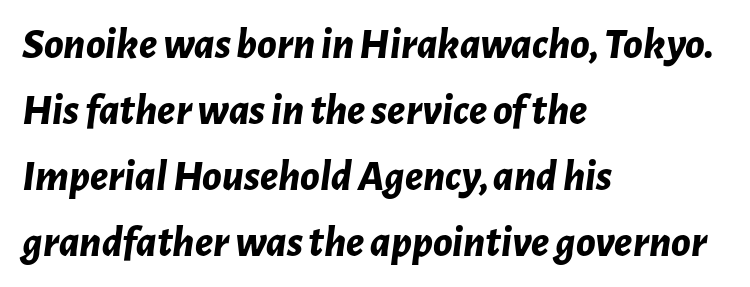
Q: Is the text bold? A: Yes.
Q: Is the text italic (slanted)? A: Yes, it leans right by about 7 degrees.
Q: Is the text underlined? A: No.
Q: How is the paragraph aligned? A: Left-aligned.
Q: Is the spacing between letters normal or unusually wide? A: Normal.
Q: Is the spacing between lines tight, normal or loose? A: Normal.
Q: Width (condensed, normal, or wide)? A: Normal.
Q: Stroke contrast? A: Low.
Q: x-height? A: Medium.
Q: Monospaced? A: No.
